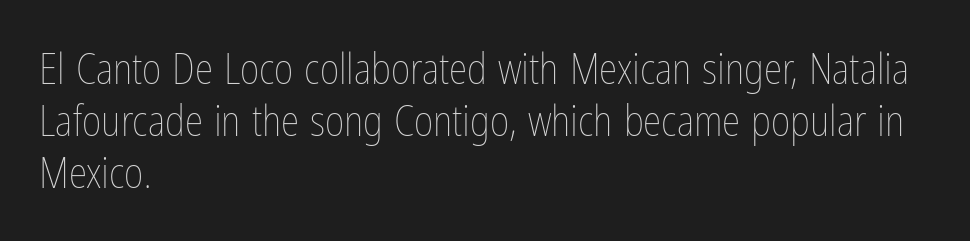
The image shows 42 px thin, condensed type, upright; set left-aligned, line spacing 1.24x, normal letter spacing, not underlined; low stroke contrast and a medium x-height.
